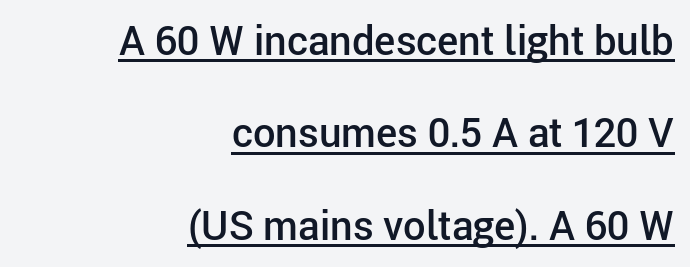
Students, observe: this is what heavily led, spacious text looks like. These lines keep a tight, regular rhythm from letter to letter. The face used here is proportionally spaced, like ordinary book or web type. In designer terms, the underline attribute is active on this setting. The typesetter chose a ragged-left arrangement here.
